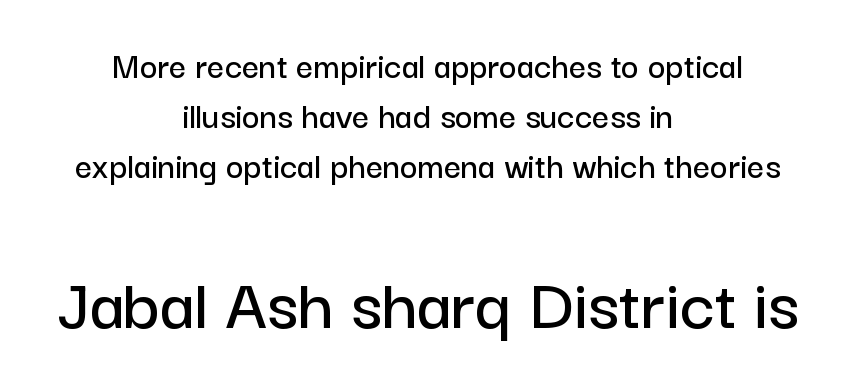
Q: Is the text italic (slanted)? A: No, it is upright.
Q: Is the typeface a serif or a sans-serif typeface? A: Sans-serif.
Q: Is the text underlined? A: No.
Q: How is the paragraph aligned? A: Centered.
Q: Is the spacing between letters normal or unusually wide? A: Normal.
Q: Is the spacing between lines tight, normal or loose? A: Normal.
Q: Which block of text is set in a larger size, the first (top) or the second (bottom)? A: The second (bottom) one.
Q: Width (condensed, normal, or wide)? A: Normal.
Q: Stroke contrast? A: Low.
Q: x-height? A: Medium.
Q: Monospaced? A: No.
